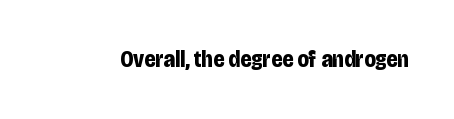
Q: Is the text bold? A: Yes.
Q: Is the text italic (slanted)? A: No, it is upright.
Q: Is the text underlined? A: No.
Q: Is the spacing between letters normal or unusually wide? A: Normal.
